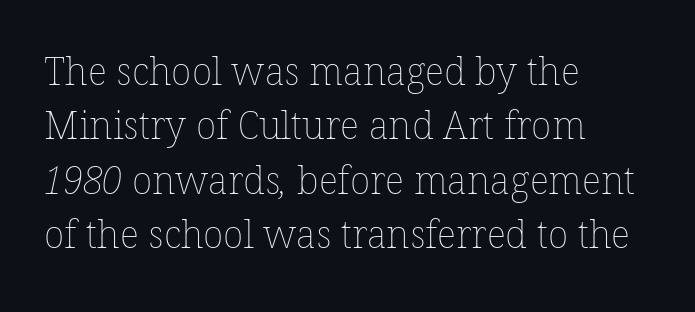
The image shows 38 px thin type; set left-aligned, normal line spacing (1.43x), normal letter spacing, not underlined; low stroke contrast and a medium x-height.
